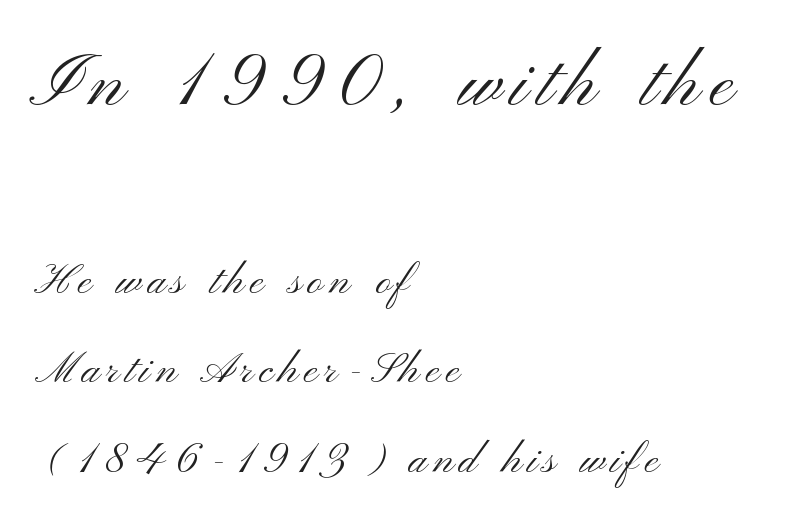
Q: Is the text bold? A: No.
Q: Is the text italic (slanted)? A: Yes.
Q: Is the typeface a serif or a sans-serif typeface? A: Sans-serif.
Q: Is the text underlined? A: No.
Q: How is the paragraph aligned? A: Left-aligned.
Q: Is the spacing between lines tight, normal or loose? A: Loose.
Q: Which block of text is set in a larger size, the first (top) or the second (bottom)? A: The first (top) one.
Q: Width (condensed, normal, or wide)? A: Wide.
Q: Stroke contrast? A: Medium.
Q: x-height? A: Small.
Q: Monospaced? A: No.
